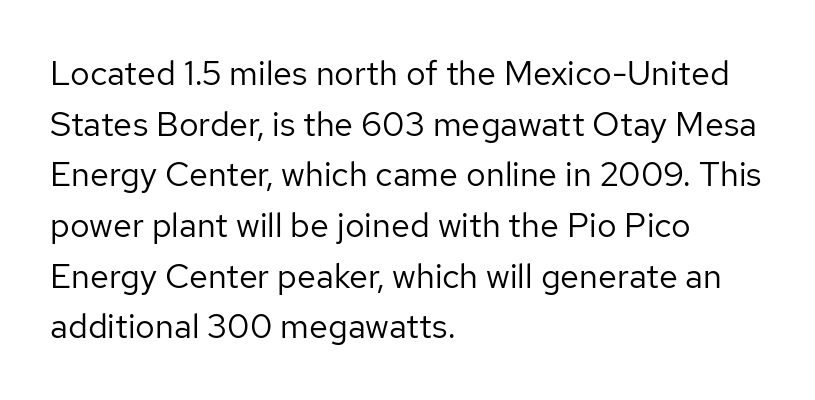
{"serif": "no", "italic": "no", "bold": "no", "weight": "regular", "width": "normal", "stroke_contrast": "low", "x_height": "medium", "monospaced": "no", "underline": "no", "align": "left", "line_spacing": "normal", "line_spacing_ratio": 1.49, "letter_spacing": "normal", "letter_spacing_em": 0.0, "glyph_px": 34}
